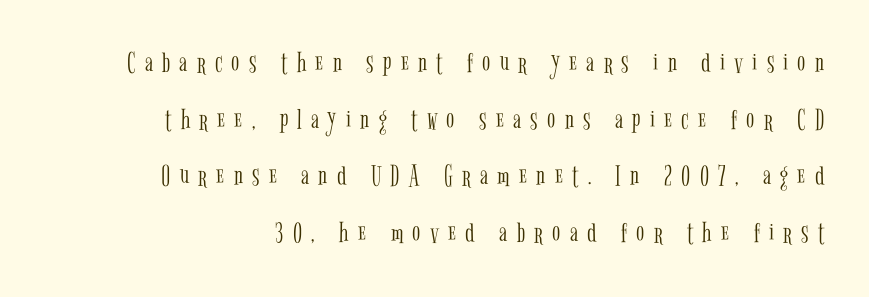
{"serif": "yes", "italic": "no", "bold": "no", "weight": "light", "width": "condensed", "stroke_contrast": "low", "x_height": "medium", "monospaced": "no", "underline": "no", "align": "right", "line_spacing_ratio": 1.89, "letter_spacing": "wide", "letter_spacing_em": 0.31, "glyph_px": 30}
